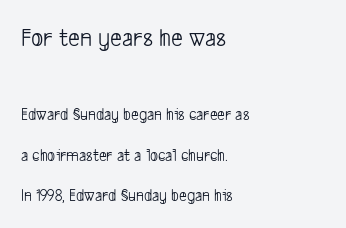
Here the glyphs are tracked normally, forming tight word shapes. Vertically, the passage feels expansive, rows floating well apart. Weight class: somewhere from thin through regular. A bare baseline throughout the passage. The paragraph shown leans on its left margin. The letters in the upper block stand taller than those in the block below.
